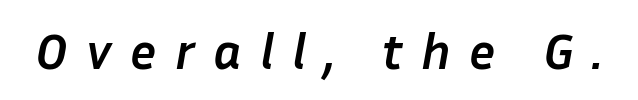
Pretty heavy lettering here — definitely bold. Emphasis-style slanted type is in use. Lines of text with bare space underneath. This sample has the flowing, uneven cadence of proportional lettering. The tracking jumps out immediately: characters are airy and widely separated.
